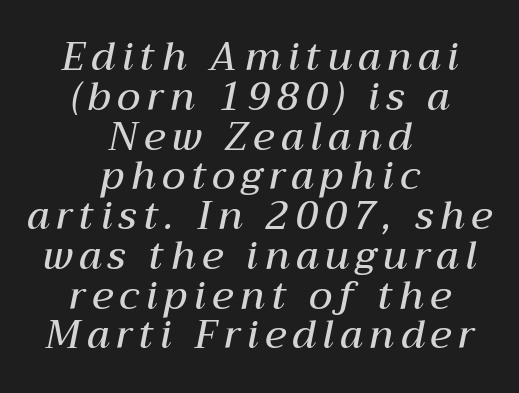
Semibold letterforms, between regular and bold. Horizontally, the lines are justified to the midpoint only. Looking at the ascenders, they clearly lean. Glance below the letters and you will spot only blank space. The leading is snug, giving the passage a crowded texture.
